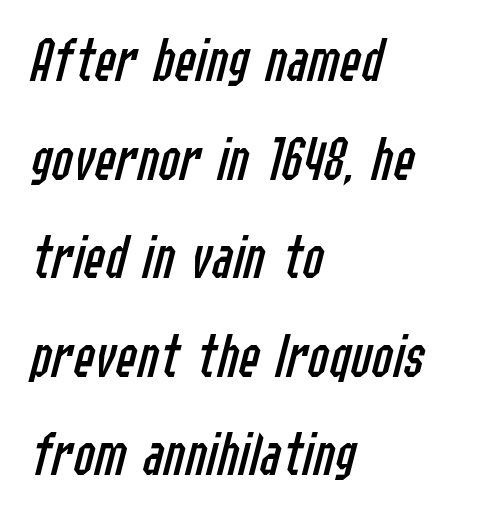
The image shows 64 px regular-weight, condensed type, italic (leaning right); set left-aligned, normal line spacing (1.54x), normal letter spacing, not underlined; low stroke contrast and a medium x-height.
